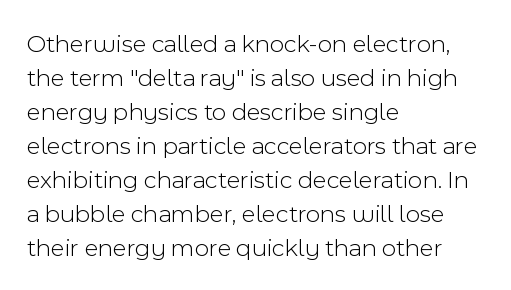
Q: Is the text bold? A: No.
Q: Is the text italic (slanted)? A: No, it is upright.
Q: Is the text underlined? A: No.
Q: How is the paragraph aligned? A: Left-aligned.
Q: Is the spacing between letters normal or unusually wide? A: Normal.
Q: Is the spacing between lines tight, normal or loose? A: Normal.
